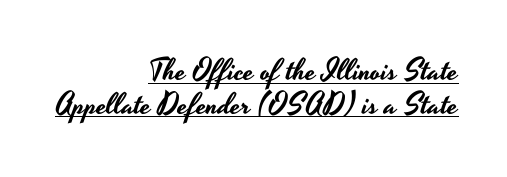
Q: Is the text italic (slanted)? A: Yes.
Q: Is the typeface a serif or a sans-serif typeface? A: Sans-serif.
Q: Is the text underlined? A: Yes.
Q: How is the paragraph aligned? A: Right-aligned.
Q: Is the spacing between letters normal or unusually wide? A: Normal.
Q: Is the spacing between lines tight, normal or loose? A: Tight.
Q: Width (condensed, normal, or wide)? A: Wide.
Q: Stroke contrast? A: Low.
Q: x-height? A: Small.
Q: Monospaced? A: No.
